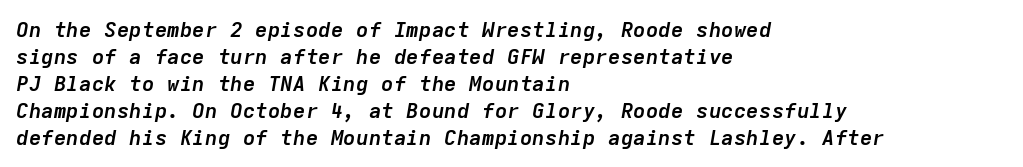
The image shows 21 px bold type, italic (leaning right); set left-aligned, normal line spacing (1.28x), normal letter spacing, not underlined.
